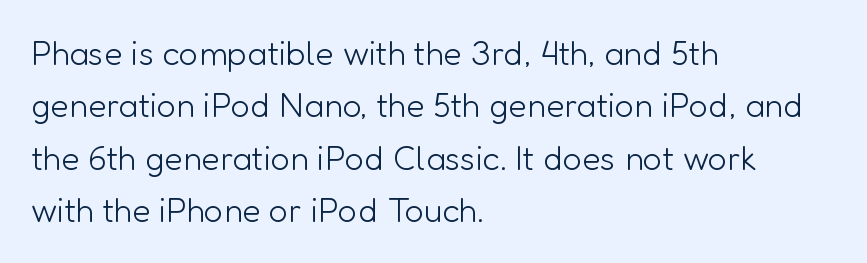
{"serif": "no", "italic": "no", "bold": "no", "weight": "light", "width": "normal", "stroke_contrast": "low", "x_height": "medium", "monospaced": "no", "underline": "no", "align": "left", "line_spacing": "normal", "line_spacing_ratio": 1.54, "letter_spacing": "normal", "letter_spacing_em": 0.0, "glyph_px": 34}
